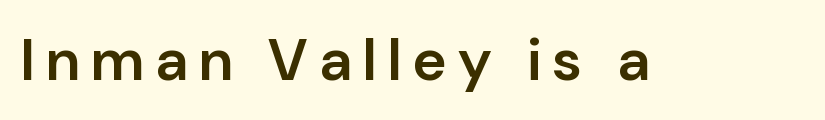
The image shows 59 px semibold sans-serif type, upright; set unusually wide letter spacing (+0.2 em), not underlined; low stroke contrast and a medium x-height.
